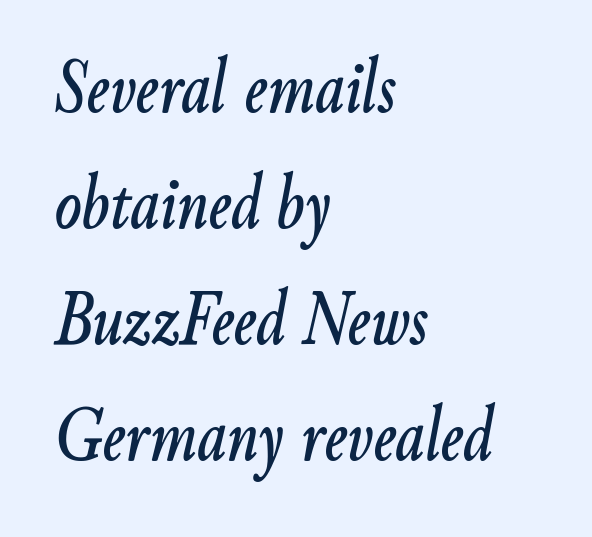
{"italic": "yes", "lean": "right", "slant_degrees": 9, "width": "condensed", "stroke_contrast": "low", "x_height": "small", "monospaced": "no", "underline": "no", "align": "left", "line_spacing": "normal", "line_spacing_ratio": 1.47, "letter_spacing": "normal", "letter_spacing_em": 0.0, "glyph_px": 79}
